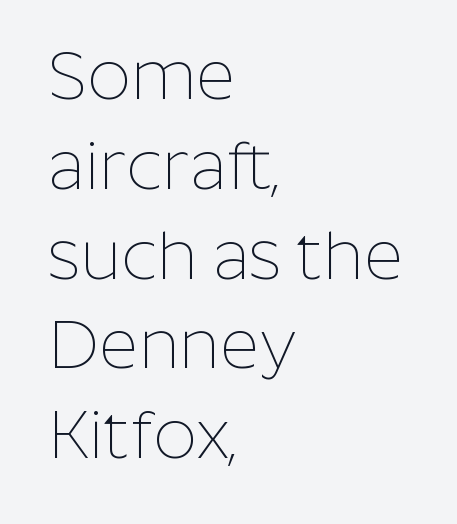
The image shows 68 px thin sans-serif type, upright; set left-aligned, normal line spacing (1.32x), normal letter spacing, not underlined; low stroke contrast and a medium x-height.
